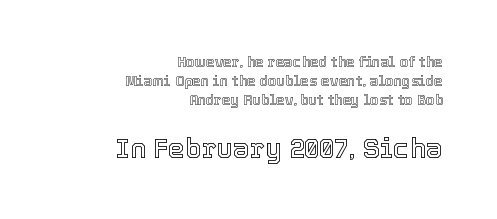
Q: Is the text italic (slanted)? A: No, it is upright.
Q: Is the text underlined? A: No.
Q: How is the paragraph aligned? A: Right-aligned.
Q: Is the spacing between letters normal or unusually wide? A: Normal.
Q: Is the spacing between lines tight, normal or loose? A: Normal.
Q: Which block of text is set in a larger size, the first (top) or the second (bottom)? A: The second (bottom) one.
